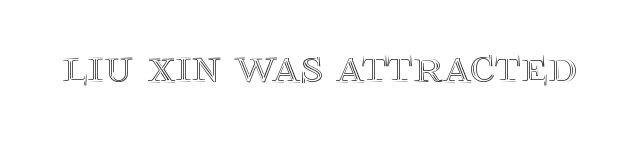
Check the space under the baseline: it is left empty. Is the letter spacing exaggerated? No — it looks like the ordinary default. No italicization has been applied; the sample stays upright. Think of a printed novel: that variable character pitch is what you see here.
